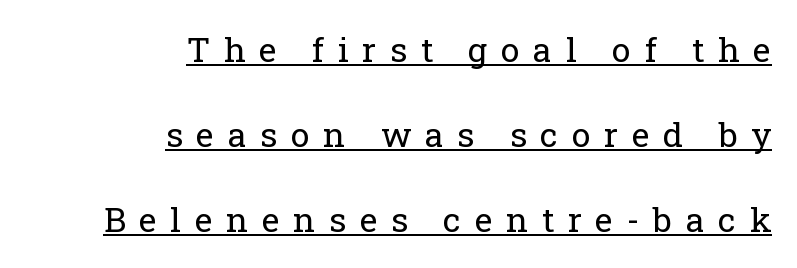
The image shows 34 px regular-weight serif type, upright; set right-aligned, loose line spacing (2.5x), unusually wide letter spacing (+0.4 em), underlined; low stroke contrast and a medium x-height.
